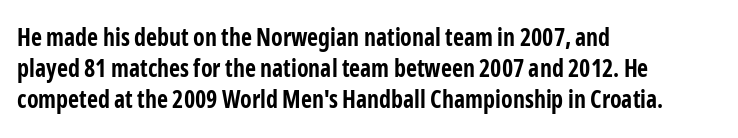
Q: Is the text bold? A: Yes.
Q: Is the text italic (slanted)? A: No, it is upright.
Q: Is the text underlined? A: No.
Q: How is the paragraph aligned? A: Left-aligned.
Q: Is the spacing between letters normal or unusually wide? A: Normal.
Q: Is the spacing between lines tight, normal or loose? A: Normal.
